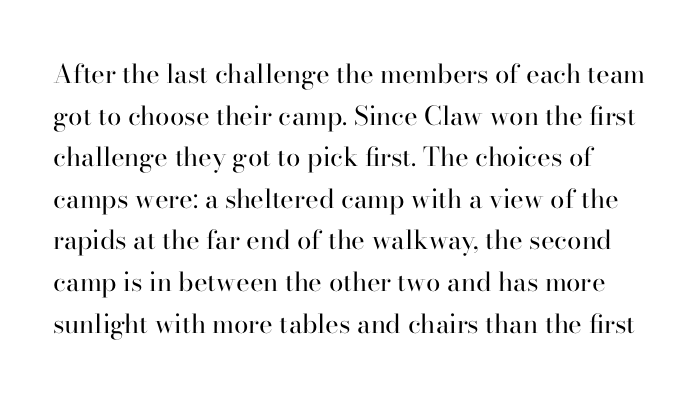
{"italic": "no", "bold": "no", "underline": "no", "line_spacing": "normal", "line_spacing_ratio": 1.6, "letter_spacing": "normal", "letter_spacing_em": 0.0, "glyph_px": 26}
